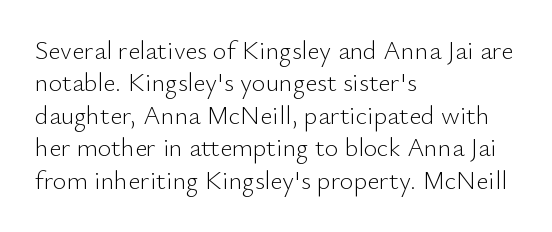
{"italic": "no", "bold": "no", "underline": "no", "align": "left", "line_spacing": "normal", "line_spacing_ratio": 1.25, "letter_spacing": "normal", "letter_spacing_em": 0.0, "glyph_px": 26}
